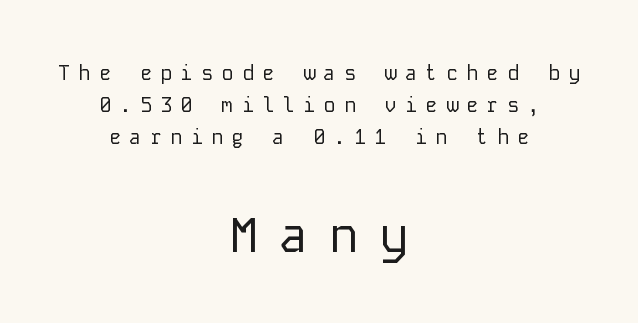
The image shows 49 px regular-weight sans-serif type, upright, monospaced; set centered, normal line spacing (1.61x), unusually wide letter spacing (+0.42 em), not underlined; the second (bottom) block is 2.45x larger; low stroke contrast and a medium x-height.
